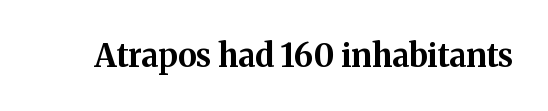
The image shows 32 px bold serif type, upright; set normal letter spacing, not underlined; medium stroke contrast and a medium x-height.
